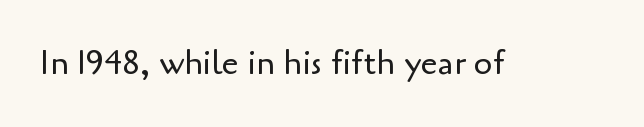
Q: Is the text bold? A: No.
Q: Is the text italic (slanted)? A: No, it is upright.
Q: Is the typeface a serif or a sans-serif typeface? A: Sans-serif.
Q: Is the text underlined? A: No.
Q: Is the spacing between letters normal or unusually wide? A: Normal.
Q: Width (condensed, normal, or wide)? A: Normal.
Q: Stroke contrast? A: Low.
Q: x-height? A: Small.
Q: Monospaced? A: No.
